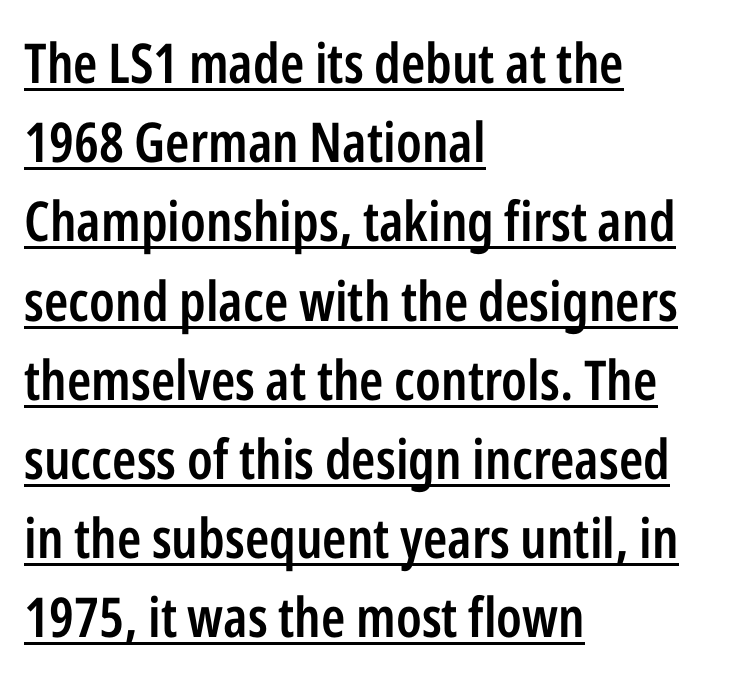
The text was rendered using a sans face with plain stroke endings. Note the varied advance widths — an 'i' is clearly narrower than an 'm'. Do the letters lean? They stand straight. The text block is weighted toward the left margin, trailing off unevenly rightward. Summary of weight: moderately heavy, a semibold. Observe the ordinary spacing: letters are neighbours, not strangers.
